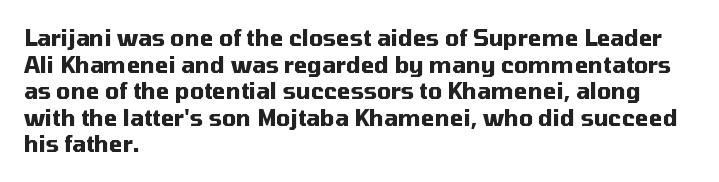
Which margin do the lines hug? The left one — the right edge is uneven. Weight check: bold — yes, fully. Tracking here is standard; glyphs follow each other at the usual distance. Unlike italic type, these characters show no tilt at all. Just letters on the line, the space beneath them empty.
